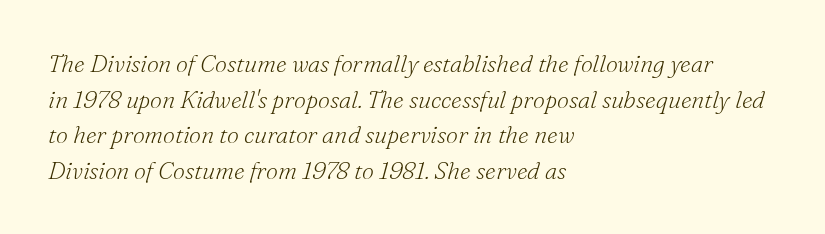
The text block is weighted toward the left margin, trailing off unevenly rightward. Clear beneath every line of the passage. Students, observe: this is what conventionally led text looks like. The typeface has the unassuming heft of standard copy or less. This rendering leaves character spacing at its baseline value. Tall strokes in this sample are angled rather than plumb.
